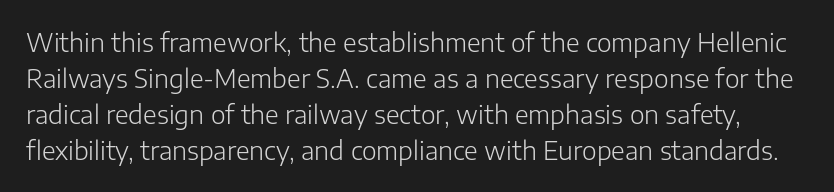
This rendering leaves character spacing at its baseline value. No heavy texture on the line: the type isn't bold. Unlike italic type, these characters show no tilt at all. Lines of text with bare space underneath. One glance says typical: line gaps are just what's usual.
